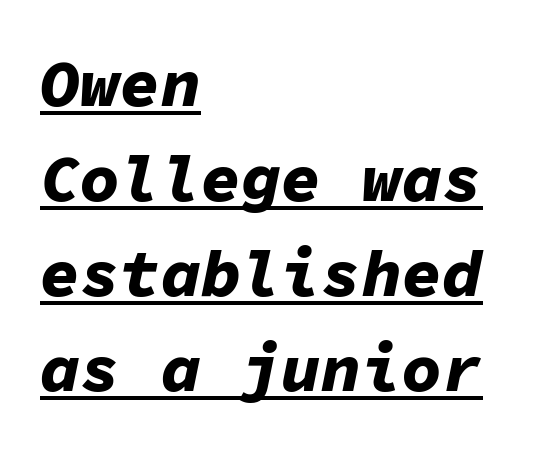
The image shows 67 px bold type, italic (leaning right), monospaced; set left-aligned, normal line spacing (1.42x), normal letter spacing, underlined; low stroke contrast and a medium x-height.
